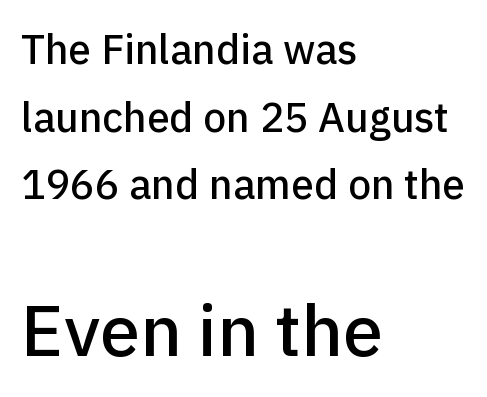
Q: Is the text italic (slanted)? A: No, it is upright.
Q: Is the typeface a serif or a sans-serif typeface? A: Sans-serif.
Q: Is the text underlined? A: No.
Q: How is the paragraph aligned? A: Left-aligned.
Q: Is the spacing between letters normal or unusually wide? A: Normal.
Q: Is the spacing between lines tight, normal or loose? A: Normal.
Q: Which block of text is set in a larger size, the first (top) or the second (bottom)? A: The second (bottom) one.
Q: Width (condensed, normal, or wide)? A: Normal.
Q: Stroke contrast? A: Low.
Q: x-height? A: Medium.
Q: Monospaced? A: No.
